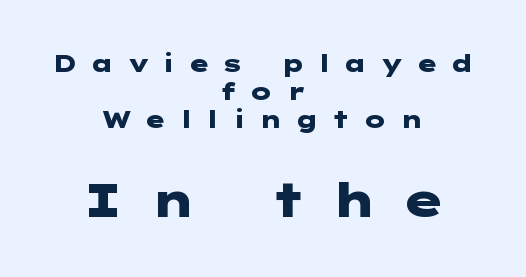
Q: Is the text bold? A: Yes.
Q: Is the text italic (slanted)? A: No, it is upright.
Q: Is the typeface a serif or a sans-serif typeface? A: Sans-serif.
Q: Is the text underlined? A: No.
Q: How is the paragraph aligned? A: Centered.
Q: Is the spacing between letters normal or unusually wide? A: Unusually wide.
Q: Which block of text is set in a larger size, the first (top) or the second (bottom)? A: The second (bottom) one.
Q: Width (condensed, normal, or wide)? A: Wide.
Q: Stroke contrast? A: Low.
Q: x-height? A: Medium.
